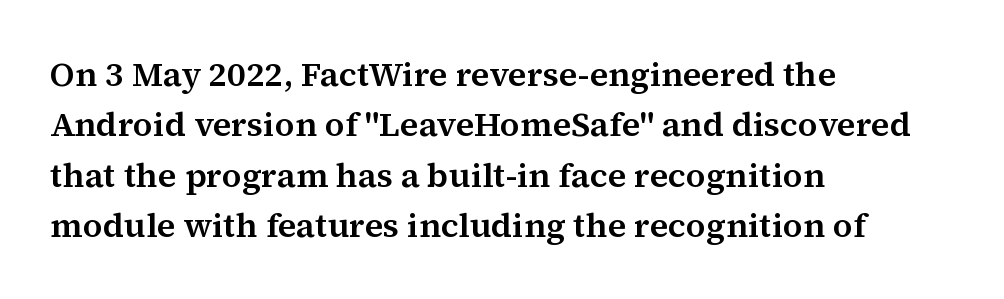
Q: Is the text italic (slanted)? A: No, it is upright.
Q: Is the typeface a serif or a sans-serif typeface? A: Serif.
Q: Is the text underlined? A: No.
Q: How is the paragraph aligned? A: Left-aligned.
Q: Is the spacing between letters normal or unusually wide? A: Normal.
Q: Is the spacing between lines tight, normal or loose? A: Normal.
Q: Width (condensed, normal, or wide)? A: Normal.
Q: Stroke contrast? A: Medium.
Q: x-height? A: Medium.
Q: Monospaced? A: No.
